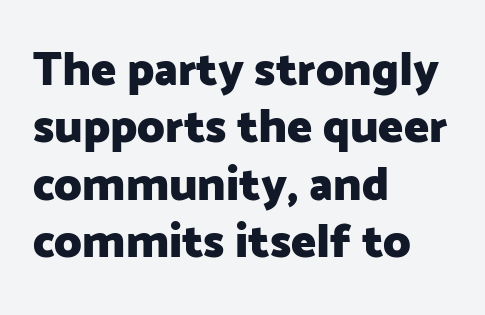
Q: Is the text bold? A: Yes.
Q: Is the text italic (slanted)? A: No, it is upright.
Q: Is the typeface a serif or a sans-serif typeface? A: Sans-serif.
Q: Is the text underlined? A: No.
Q: How is the paragraph aligned? A: Left-aligned.
Q: Is the spacing between letters normal or unusually wide? A: Normal.
Q: Width (condensed, normal, or wide)? A: Normal.
Q: Stroke contrast? A: Low.
Q: x-height? A: Medium.
Q: Monospaced? A: No.
